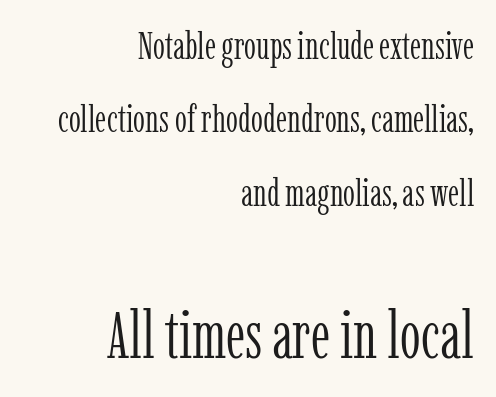
Observe the ordinary spacing: letters are neighbours, not strangers. The paragraph shown leans on its right margin. Plain, unruled lines of type. This sample uses a serif face. On a weight scale, this lands at 450 or below.
